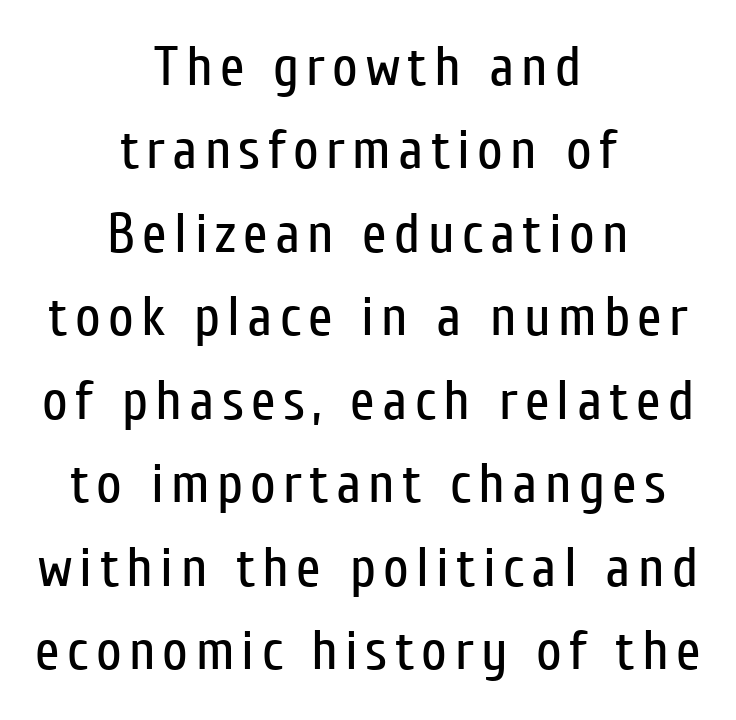
{"serif": "no", "italic": "no", "bold": "no", "weight": "regular", "width": "condensed", "stroke_contrast": "low", "x_height": "medium", "monospaced": "no", "underline": "no", "align": "center", "line_spacing": "normal", "line_spacing_ratio": 1.49, "glyph_px": 56}
